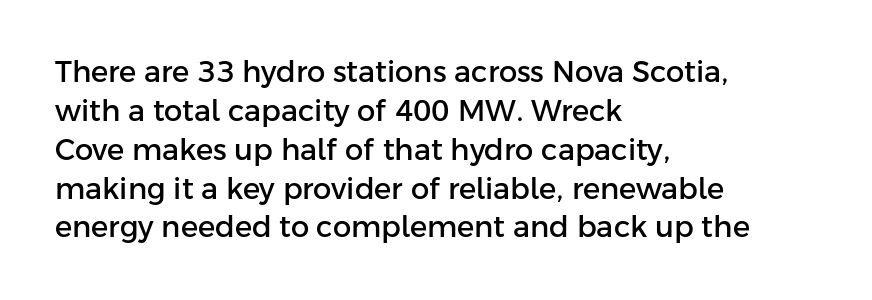
Q: Is the text italic (slanted)? A: No, it is upright.
Q: Is the typeface a serif or a sans-serif typeface? A: Sans-serif.
Q: Is the text underlined? A: No.
Q: How is the paragraph aligned? A: Left-aligned.
Q: Is the spacing between letters normal or unusually wide? A: Normal.
Q: Is the spacing between lines tight, normal or loose? A: Normal.
Q: Width (condensed, normal, or wide)? A: Normal.
Q: Stroke contrast? A: Low.
Q: x-height? A: Medium.
Q: Monospaced? A: No.
